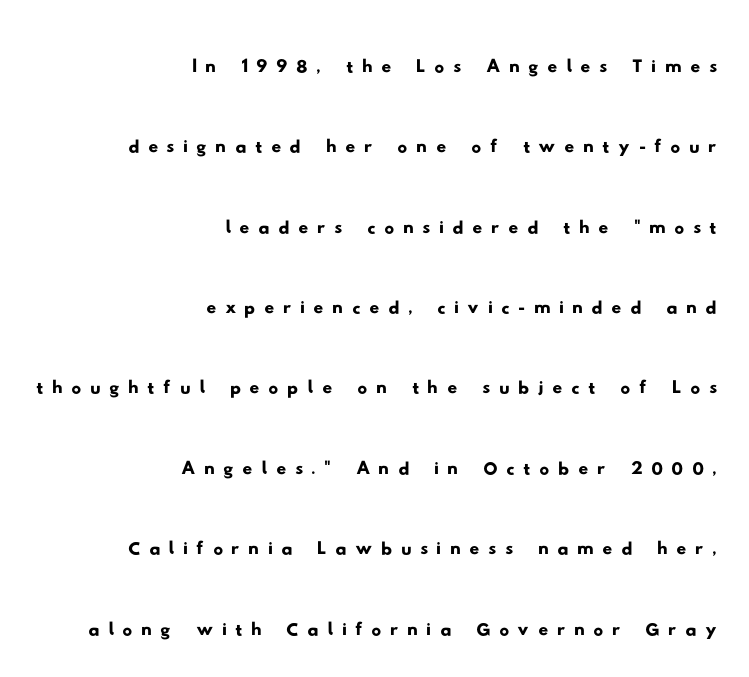
The image shows 49 px wide sans-serif type; set right-aligned, normal line spacing (1.64x), not underlined; low stroke contrast and a small x-height.
